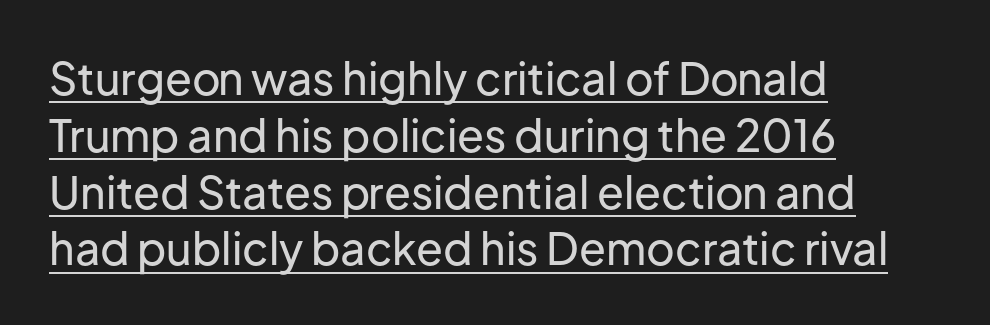
Varying glyph widths throughout — classic text-font behaviour. The rendering anchors every line to the left-hand side. Classification — sans serif. If you drew a line through each stem, it would be perfectly vertical. Tracking value appears to be zero — textbook default spacing. Caption: lettering with a line underneath.
